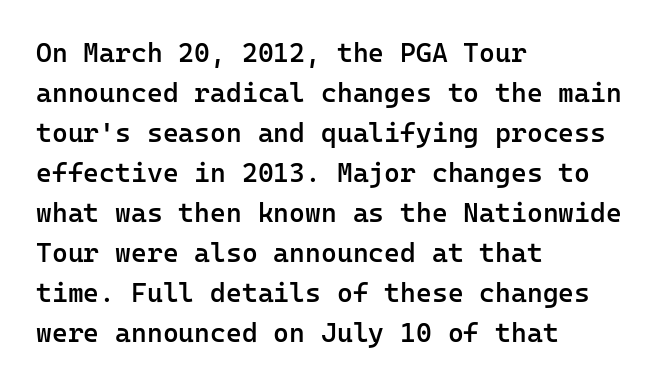
{"italic": "no", "bold": "semi", "underline": "no", "align": "left", "line_spacing": "normal", "line_spacing_ratio": 1.48, "letter_spacing": "normal", "letter_spacing_em": 0.0, "glyph_px": 27}
